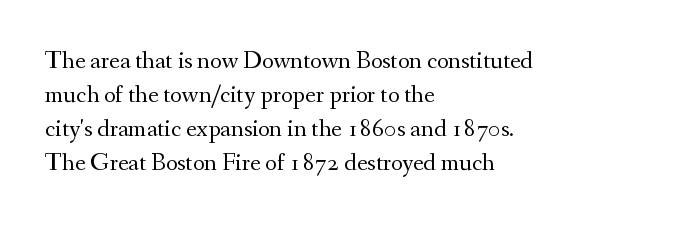
A normal amount of white space separates one row of letters from the next. Honestly, the letter spacing is just normal — you wouldn't notice it. The font's upright variant was chosen for this text. Is this a heavy cut? Hardly; it is regular or lighter. Caption: multi-line text, flush left, ragged right.
